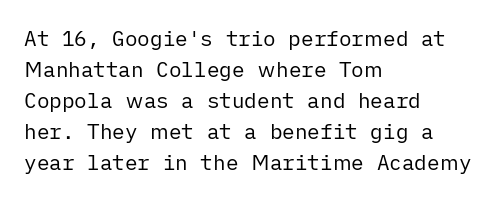
The image shows 21 px text type, upright; set left-aligned, normal line spacing (1.48x), normal letter spacing, not underlined.
